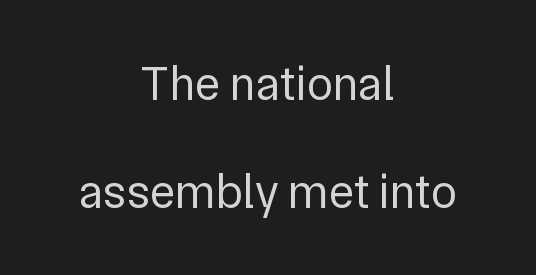
{"serif": "no", "italic": "no", "bold": "no", "weight": "regular", "width": "normal", "stroke_contrast": "low", "x_height": "medium", "monospaced": "no", "underline": "no", "align": "center", "line_spacing": "loose", "line_spacing_ratio": 2.24, "letter_spacing": "normal", "letter_spacing_em": 0.0, "glyph_px": 48}
